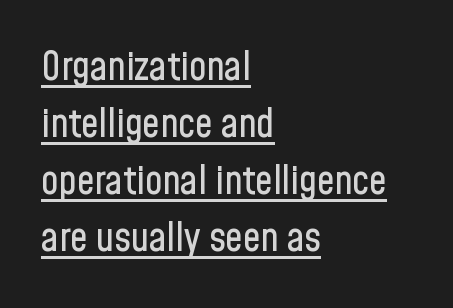
Q: Is the text italic (slanted)? A: No, it is upright.
Q: Is the typeface a serif or a sans-serif typeface? A: Sans-serif.
Q: Is the text underlined? A: Yes.
Q: How is the paragraph aligned? A: Left-aligned.
Q: Is the spacing between letters normal or unusually wide? A: Normal.
Q: Is the spacing between lines tight, normal or loose? A: Normal.
Q: Width (condensed, normal, or wide)? A: Condensed.
Q: Stroke contrast? A: Low.
Q: x-height? A: Medium.
Q: Monospaced? A: No.
